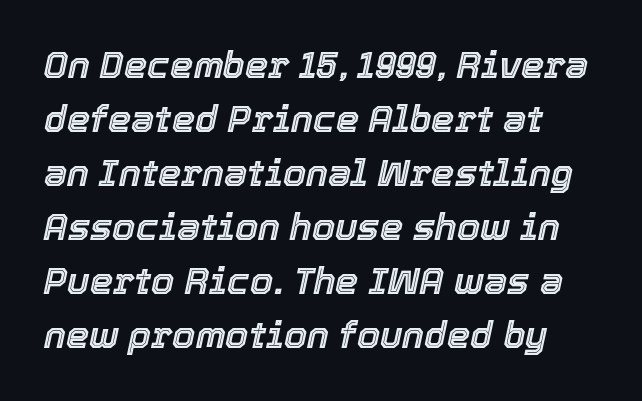
Q: Is the text italic (slanted)? A: Yes, it leans right by about 12 degrees.
Q: Is the text underlined? A: No.
Q: Is the spacing between letters normal or unusually wide? A: Normal.
Q: Is the spacing between lines tight, normal or loose? A: Normal.
Q: Width (condensed, normal, or wide)? A: Normal.
Q: x-height? A: Medium.
Q: Monospaced? A: No.
